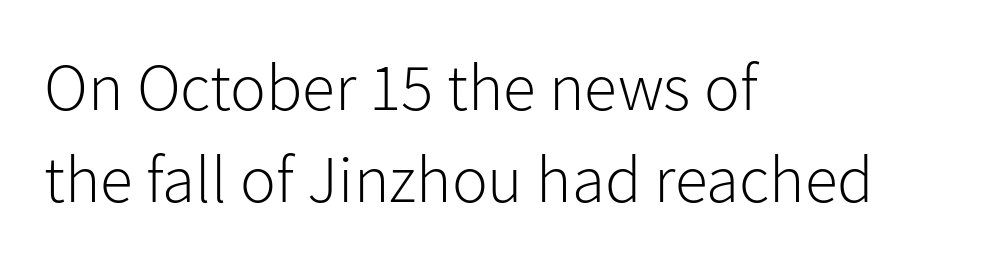
Q: Is the text bold? A: No.
Q: Is the text italic (slanted)? A: No, it is upright.
Q: Is the typeface a serif or a sans-serif typeface? A: Sans-serif.
Q: Is the text underlined? A: No.
Q: How is the paragraph aligned? A: Left-aligned.
Q: Is the spacing between letters normal or unusually wide? A: Normal.
Q: Is the spacing between lines tight, normal or loose? A: Normal.
Q: Width (condensed, normal, or wide)? A: Normal.
Q: Stroke contrast? A: Low.
Q: x-height? A: Medium.
Q: Monospaced? A: No.
